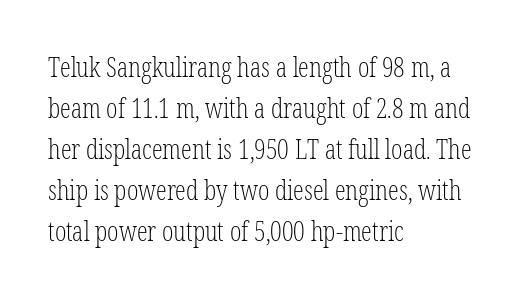
The image shows 27 px text type, upright; set left-aligned, normal line spacing (1.52x), normal letter spacing, not underlined.
